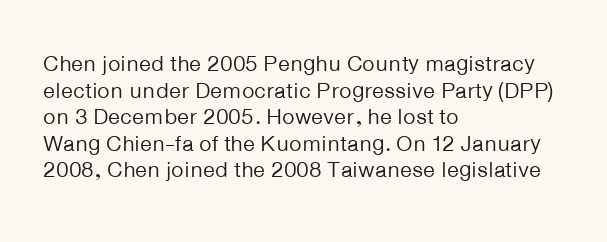
{"italic": "no", "bold": "no", "underline": "no", "align": "left", "line_spacing_ratio": 1.21, "letter_spacing": "normal", "letter_spacing_em": 0.0, "glyph_px": 22}
